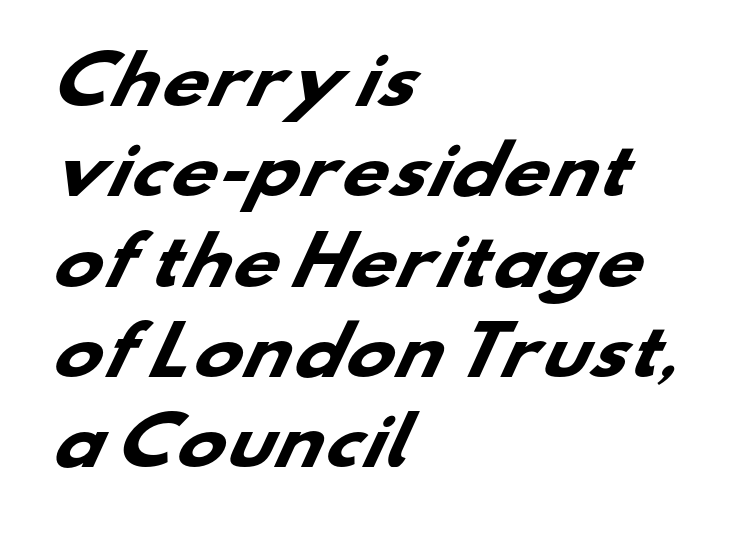
The image shows 65 px heavy, wide sans-serif type; set left-aligned, normal line spacing (1.39x), normal letter spacing, not underlined; low stroke contrast and a small x-height.
